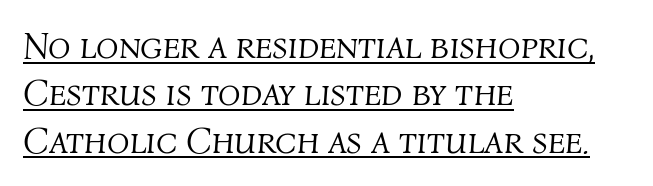
The image shows 37 px light type, italic (leaning right); set left-aligned, normal line spacing (1.28x), normal letter spacing, underlined; medium stroke contrast and a medium x-height.
